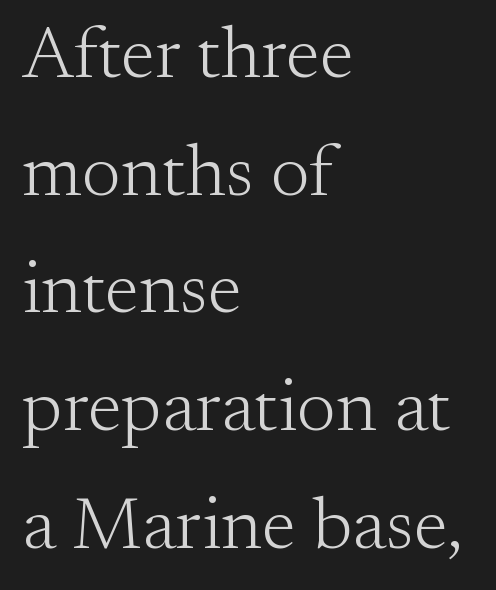
Q: Is the text bold? A: No.
Q: Is the text italic (slanted)? A: No, it is upright.
Q: Is the typeface a serif or a sans-serif typeface? A: Serif.
Q: Is the text underlined? A: No.
Q: How is the paragraph aligned? A: Left-aligned.
Q: Is the spacing between letters normal or unusually wide? A: Normal.
Q: Is the spacing between lines tight, normal or loose? A: Normal.
Q: Width (condensed, normal, or wide)? A: Normal.
Q: Stroke contrast? A: Medium.
Q: x-height? A: Small.
Q: Monospaced? A: No.
